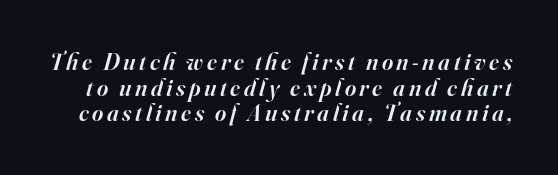
{"italic": "yes", "lean": "right", "slant_degrees": 16, "bold": "semi", "underline": "no", "line_spacing": "tight", "line_spacing_ratio": 1.07, "glyph_px": 24}
